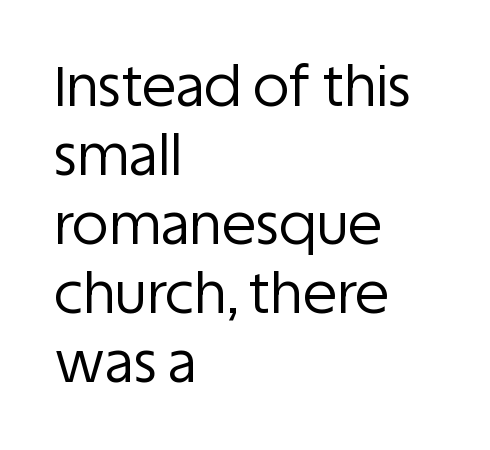
{"serif": "no", "italic": "no", "bold": "no", "weight": "regular", "width": "normal", "stroke_contrast": "low", "x_height": "large", "monospaced": "no", "underline": "no", "align": "left", "line_spacing_ratio": 1.23, "letter_spacing": "normal", "letter_spacing_em": 0.0, "glyph_px": 56}
